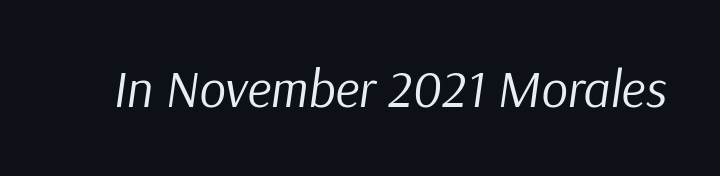
The image shows 52 px regular-weight type, italic (leaning right); set normal letter spacing, not underlined; low stroke contrast and a medium x-height.
